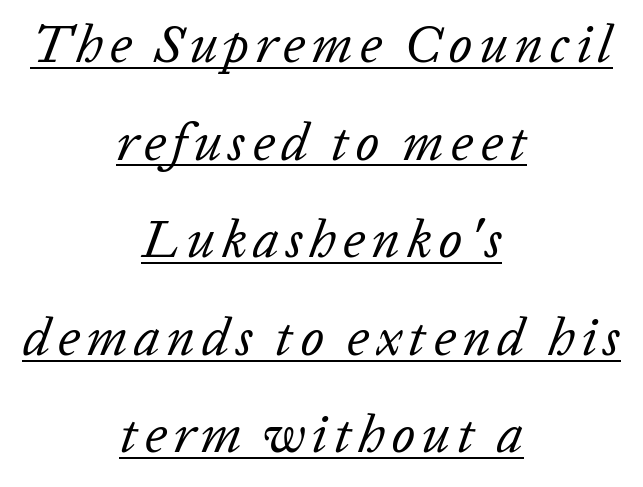
The cut favours lightness, reaching ordinary text weight at its darkest. The lettering tilts uniformly, giving the passage an italic look. Underline: present. Both edges are ragged and mirror each other, which tells us the setting is centered. Note the varied advance widths — an 'i' is clearly narrower than an 'm'.
